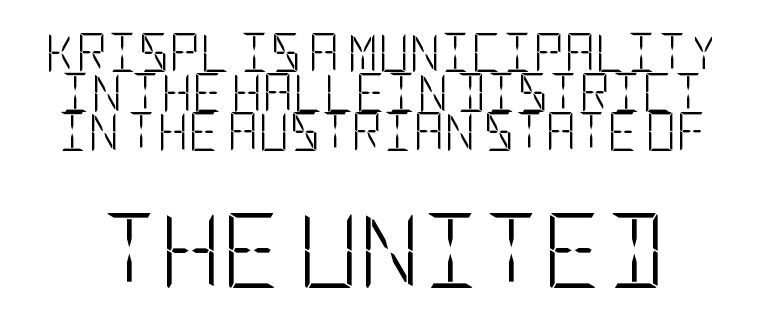
{"serif": "no", "italic": "no", "bold": "no", "weight": "light", "width": "condensed", "stroke_contrast": "low", "x_height": "large", "underline": "no", "line_spacing": "tight", "line_spacing_ratio": 1.04, "letter_spacing": "normal", "letter_spacing_em": 0.0, "larger_block": "second", "size_ratio": 1.97, "glyph_px": 75}
